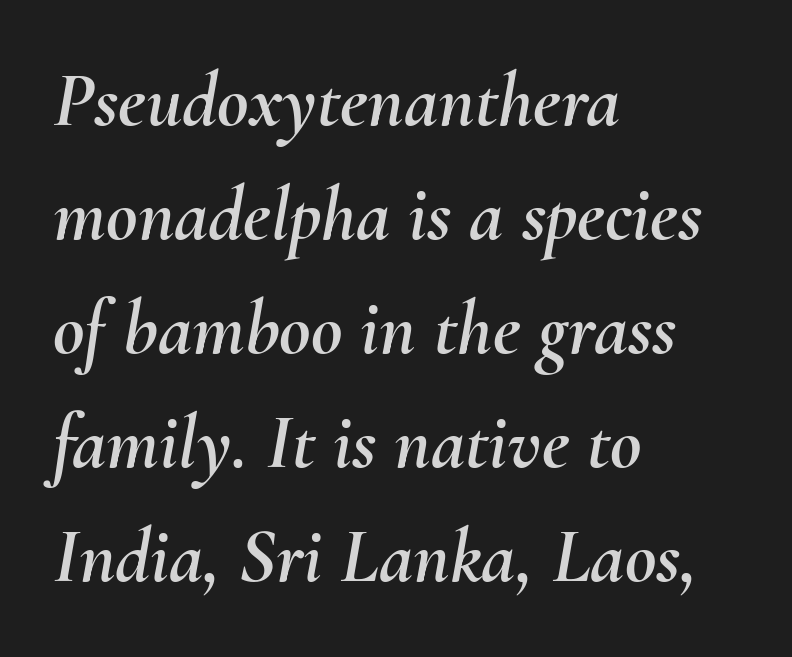
{"italic": "yes", "lean": "right", "slant_degrees": 10, "width": "normal", "stroke_contrast": "medium", "x_height": "small", "monospaced": "no", "underline": "no", "align": "left", "line_spacing": "normal", "line_spacing_ratio": 1.48, "letter_spacing": "normal", "letter_spacing_em": 0.0, "glyph_px": 77}
